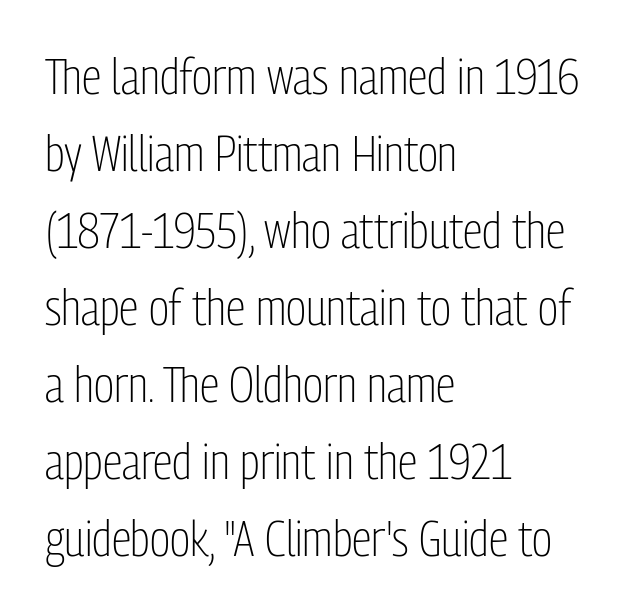
Each line starts at the same left margin while the right side varies. Baseline-to-baseline distance is the conventional proportion of letter height. Spacing verdict: proportional, widths tailored to each character. The zone under the glyphs is completely vacant. Short note: letters normally spaced.
